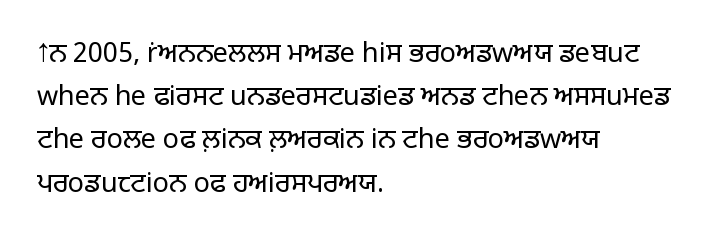
Q: Is the text bold? A: No.
Q: Is the text italic (slanted)? A: No, it is upright.
Q: Is the text underlined? A: No.
Q: How is the paragraph aligned? A: Left-aligned.
Q: Is the spacing between letters normal or unusually wide? A: Normal.
Q: Is the spacing between lines tight, normal or loose? A: Normal.
